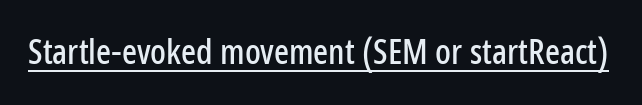
{"serif": "no", "italic": "no", "width": "condensed", "stroke_contrast": "low", "x_height": "medium", "monospaced": "no", "underline": "yes", "letter_spacing": "normal", "letter_spacing_em": 0.0, "glyph_px": 35}
